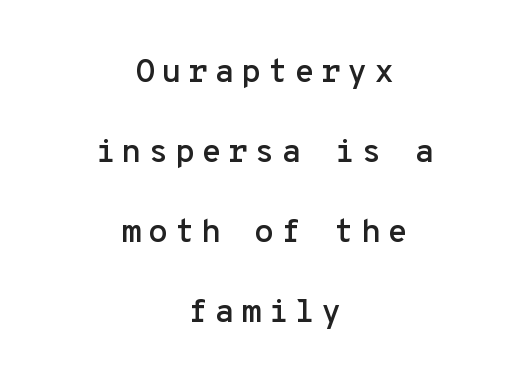
The words here are not underlined. Italic? Not at all — the glyphs are vertical. The face used here is a sans, in the tradition of grotesques and geometrics. This sample has the even, mechanical cadence of fixed-width lettering.
